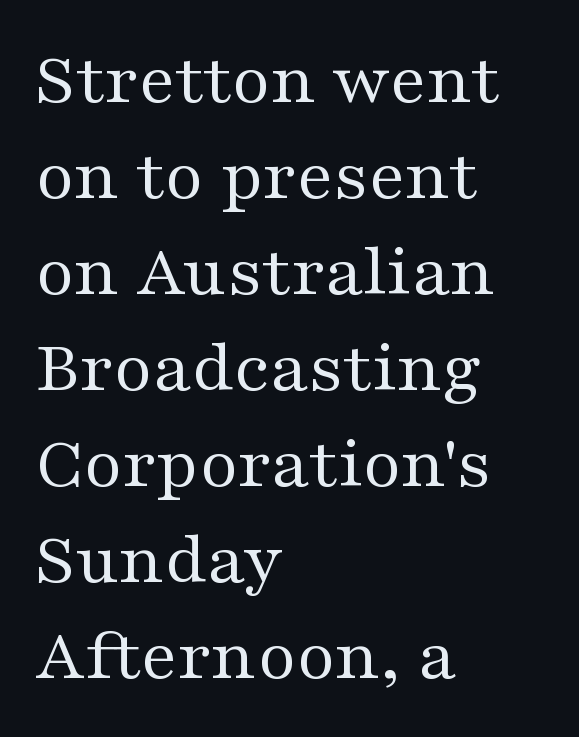
The glyphs in this specimen are seriffed. Notice how the stems are strictly vertical — no italics here. No letter is thick-stroked: the sample isn't bold. A clean baseline with only descenders dipping below it. Note the varied advance widths — an 'i' is clearly narrower than an 'm'.
